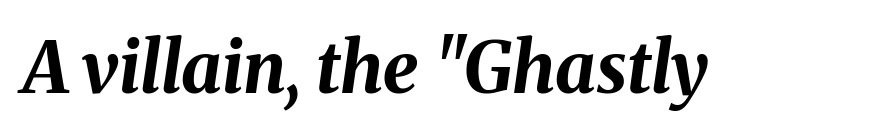
The letters are slanted; this is an italic face. Does extra space separate the letters? No, they use regular spacing. The area under the type is left untouched. The passage shown is emphatically bold. The face used here is proportionally spaced, like ordinary book or web type.
